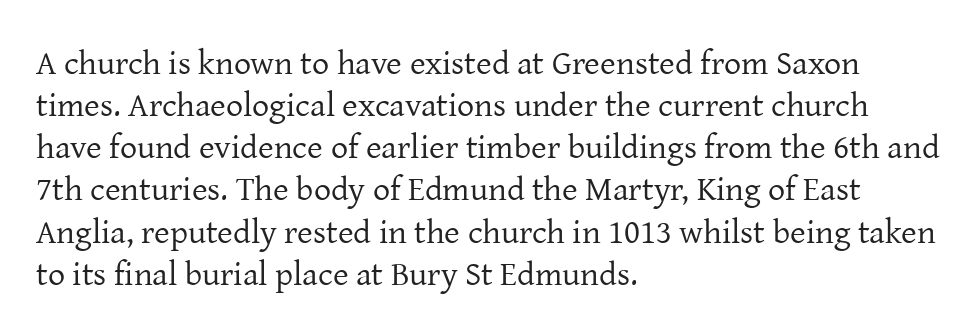
Q: Is the text bold? A: No.
Q: Is the text italic (slanted)? A: No, it is upright.
Q: Is the typeface a serif or a sans-serif typeface? A: Serif.
Q: Is the text underlined? A: No.
Q: How is the paragraph aligned? A: Left-aligned.
Q: Is the spacing between letters normal or unusually wide? A: Normal.
Q: Width (condensed, normal, or wide)? A: Normal.
Q: Stroke contrast? A: Low.
Q: x-height? A: Medium.
Q: Monospaced? A: No.
